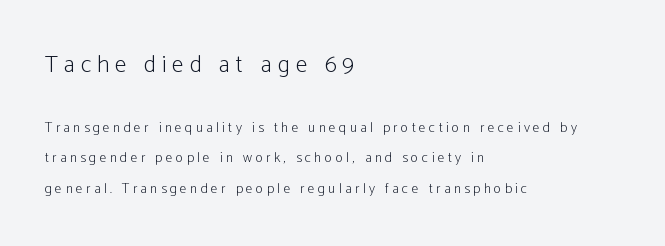
The image shows 24 px text type, upright; set left-aligned, loose line spacing (2.16x), unusually wide letter spacing (+0.24 em), not underlined; the first (top) block is 1.71x larger.
